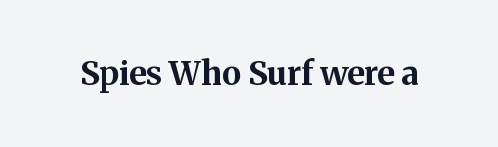
Strokes here are thick enough to call this a true bold. Posture: straight, roman, zero tilt. Characters follow at the spacing the type designer built in. Is this a fixed-width face? No — the glyphs have proportional, varying widths.
